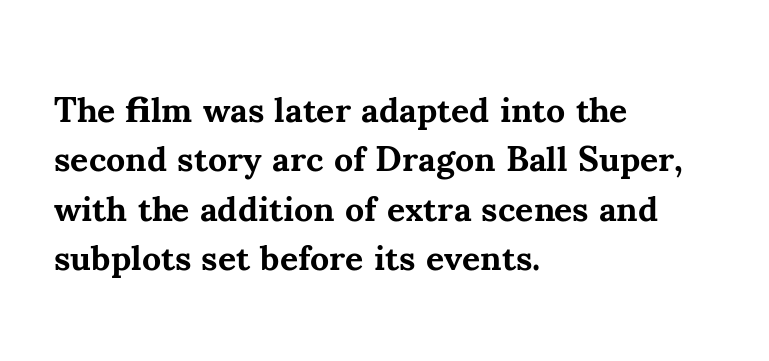
Honestly, the row spacing looks completely unremarkable. Weight check: bold — yes, fully. Notice how the stems are strictly vertical — no italics here. Looks like regular typesetting: each glyph gets only the width it needs.
